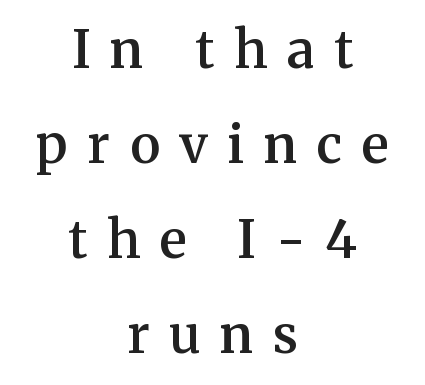
Caption: multi-line text, centered on the measure. Italic? Not at all — the glyphs are vertical. The type is letterspaced generously, with wide tracking. The rendering uses natural spacing where letterforms have individual widths. Its strokes are somewhat broadened, the hallmark of semibold type. The space beneath each line is pristine and unruled.
